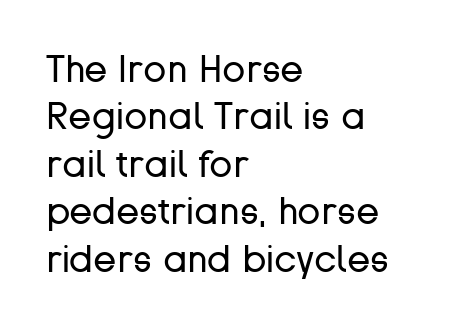
Q: Is the text bold? A: No.
Q: Is the text italic (slanted)? A: No, it is upright.
Q: Is the typeface a serif or a sans-serif typeface? A: Sans-serif.
Q: Is the text underlined? A: No.
Q: How is the paragraph aligned? A: Left-aligned.
Q: Is the spacing between letters normal or unusually wide? A: Normal.
Q: Is the spacing between lines tight, normal or loose? A: Normal.
Q: Width (condensed, normal, or wide)? A: Normal.
Q: Stroke contrast? A: Low.
Q: x-height? A: Medium.
Q: Monospaced? A: No.
